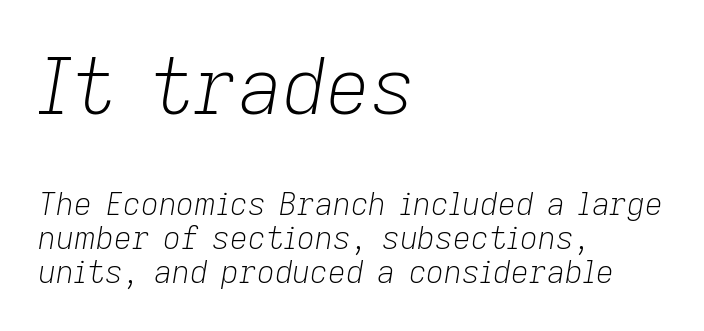
Does extra space separate the letters? No, they use regular spacing. A typesetter would mark this as italic. Note the varied advance widths — an 'i' is clearly narrower than an 'm'. Letters have the restrained weight of plain body copy at most. Of the two passages, the one on top uses the larger point size. Type without underlining.
